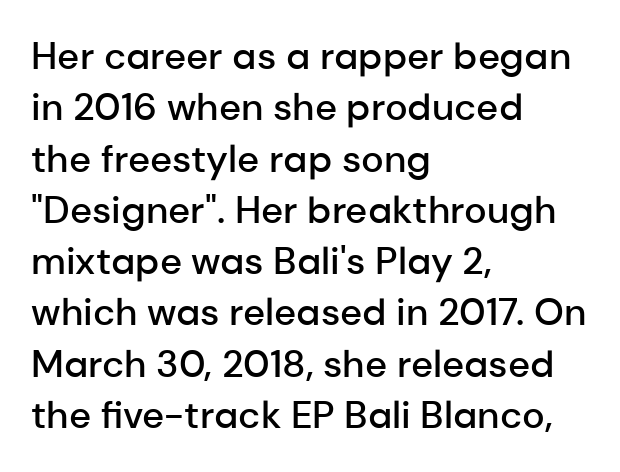
{"serif": "no", "italic": "no", "bold": "semi", "weight": "semibold", "width": "normal", "stroke_contrast": "low", "x_height": "medium", "monospaced": "no", "underline": "no", "align": "left", "line_spacing": "normal", "line_spacing_ratio": 1.35, "letter_spacing": "normal", "letter_spacing_em": 0.0, "glyph_px": 38}
